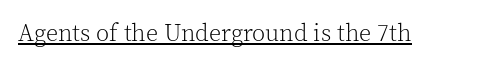
Underlined type. When letters stand straight like this, we call the style roman or upright. The line texture is even and compact thanks to regular tracking. The strokes carry an ordinary text weight at most.
